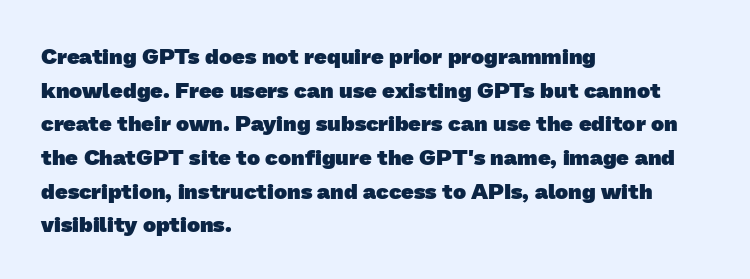
Is the type bold? Yes — the strokes are clearly thick and heavy. Horizontal alignment here is leftward, the default for most running prose. Caption: standard tracking, unaltered. Does the leading feel generous? No, just average. The glyphs are unaccompanied by any horizontal stroke below them.
